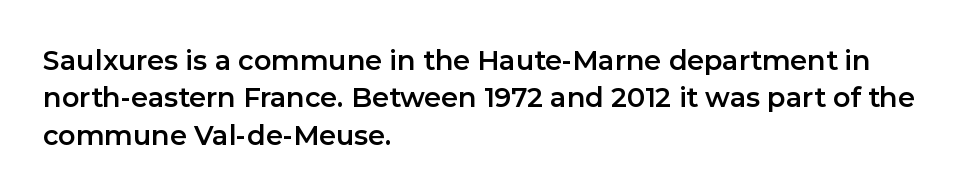
The image shows 27 px text type, upright; set left-aligned, normal line spacing (1.38x), normal letter spacing, not underlined.
